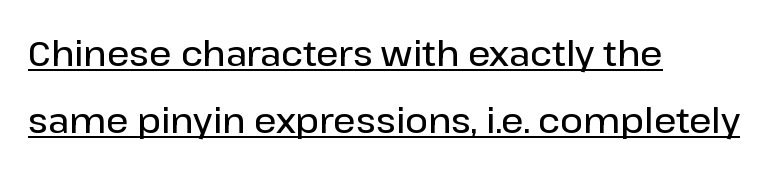
The image shows 35 px semibold sans-serif type, upright; set left-aligned, loose line spacing (1.91x), normal letter spacing, underlined; low stroke contrast and a medium x-height.
